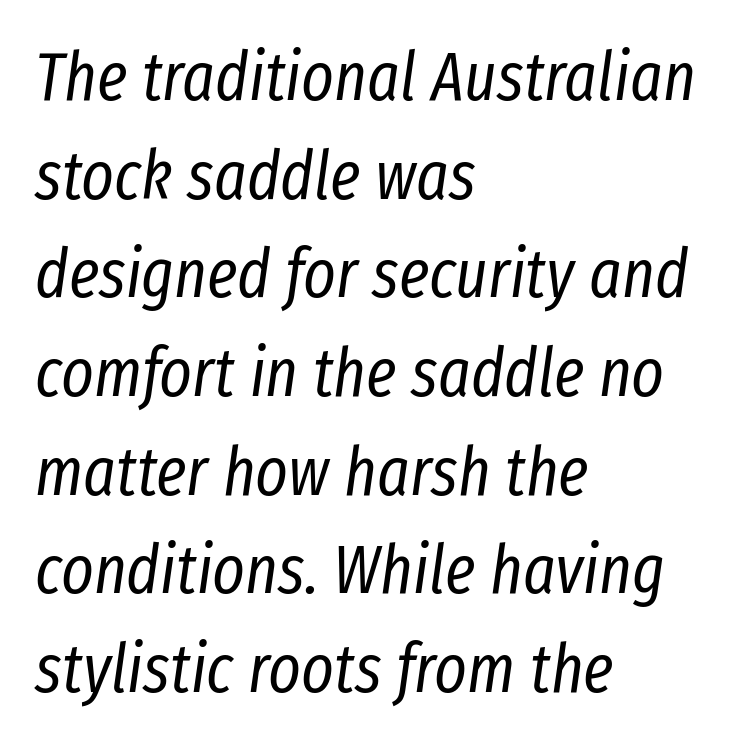
{"italic": "yes", "lean": "right", "slant_degrees": 8, "bold": "no", "weight": "regular", "width": "condensed", "stroke_contrast": "low", "x_height": "medium", "monospaced": "no", "underline": "no", "align": "left", "line_spacing": "normal", "line_spacing_ratio": 1.43, "letter_spacing": "normal", "letter_spacing_em": 0.0, "glyph_px": 69}
